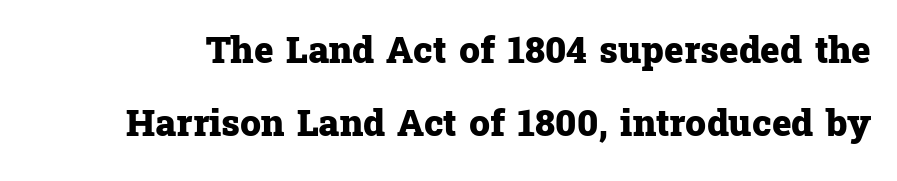
Q: Is the text bold? A: Yes.
Q: Is the text italic (slanted)? A: No, it is upright.
Q: Is the typeface a serif or a sans-serif typeface? A: Serif.
Q: Is the text underlined? A: No.
Q: Is the spacing between letters normal or unusually wide? A: Normal.
Q: Is the spacing between lines tight, normal or loose? A: Loose.
Q: Width (condensed, normal, or wide)? A: Normal.
Q: Stroke contrast? A: Low.
Q: x-height? A: Medium.
Q: Monospaced? A: No.
